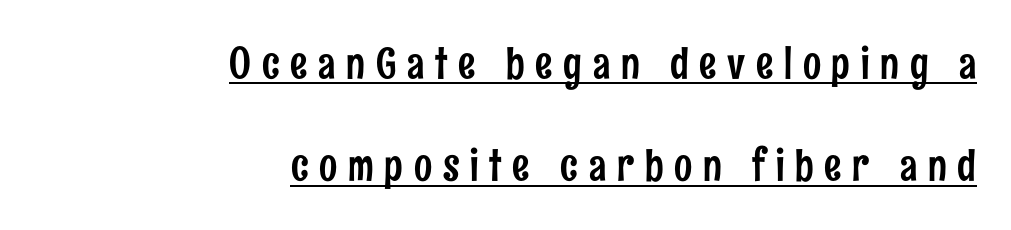
The image shows 43 px condensed sans-serif type, upright; set right-aligned, loose line spacing (2.38x), unusually wide letter spacing (+0.25 em), underlined; low stroke contrast and a medium x-height.
